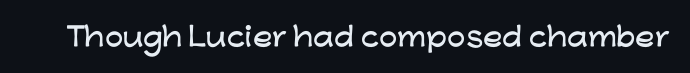
The image shows 26 px text type, upright; set normal letter spacing, not underlined.
